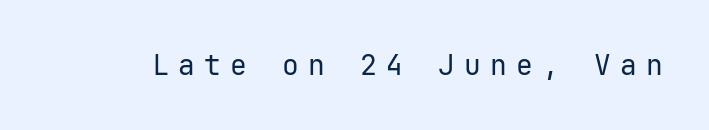
{"serif": "no", "italic": "no", "bold": "no", "weight": "regular", "width": "normal", "stroke_contrast": "low", "x_height": "medium", "monospaced": "yes", "underline": "no", "letter_spacing": "wide", "letter_spacing_em": 0.33, "glyph_px": 28}
